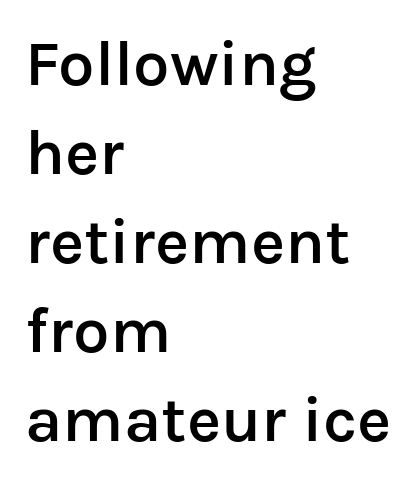
The image shows 65 px semibold sans-serif type, upright; set left-aligned, normal line spacing (1.37x), normal letter spacing, not underlined; low stroke contrast and a medium x-height.
